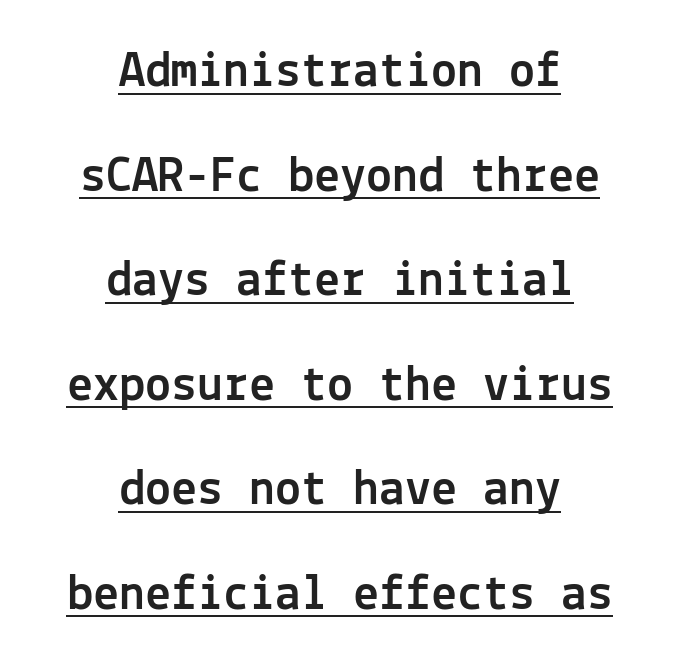
Nothing sits at the stroke ends, so this counts as sans-serif. What's the leading like? Stretched, with rows far apart. Descenders here cross a horizontal rule under the line. Short and long lines alike share a common midpoint. Ordinary non-slanted type is in use.
